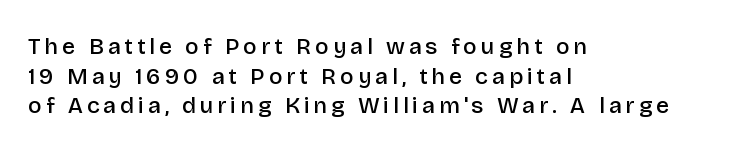
The image shows 23 px text type, upright; set left-aligned, normal line spacing (1.29x), not underlined.
